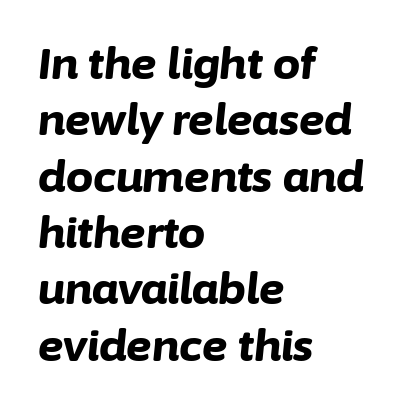
Short and long lines alike share a common starting point at left. The words here are not underlined. Letter spacing: default. This sample uses an oblique cut, with every glyph tilted off the vertical. This sample has the flowing, uneven cadence of proportional lettering. The sample has been set heavy, in full bold.
